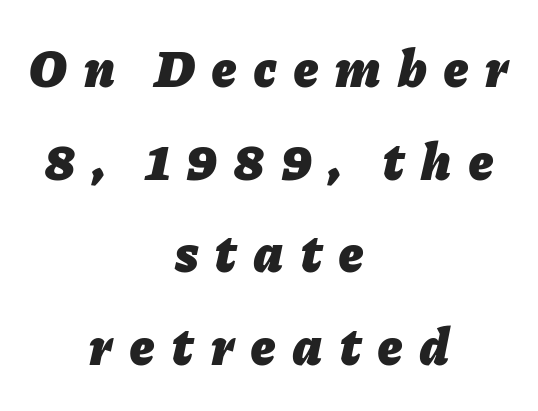
{"italic": "yes", "lean": "right", "slant_degrees": 11, "bold": "yes", "weight": "heavy", "width": "normal", "stroke_contrast": "low", "x_height": "medium", "monospaced": "no", "underline": "no", "align": "center", "line_spacing_ratio": 1.75, "letter_spacing": "wide", "letter_spacing_em": 0.33, "glyph_px": 53}
